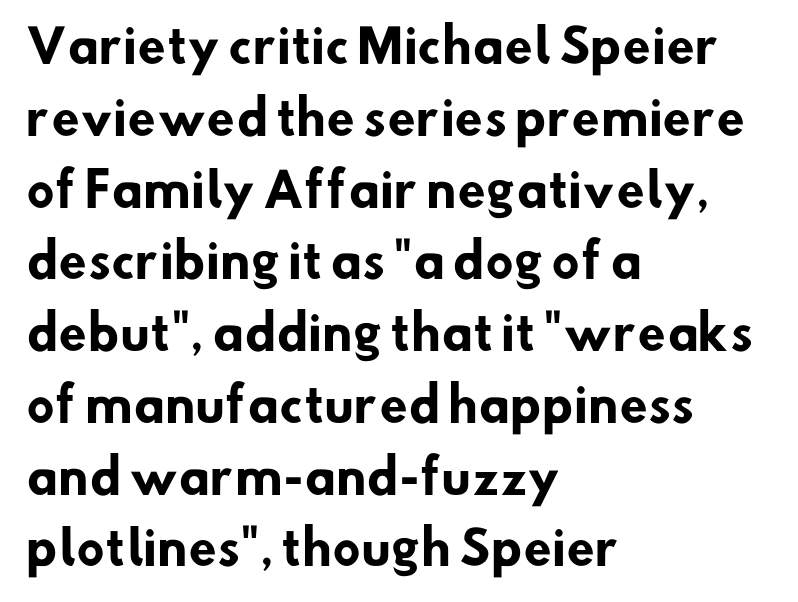
Q: Is the text bold? A: Yes.
Q: Is the typeface a serif or a sans-serif typeface? A: Sans-serif.
Q: Is the text underlined? A: No.
Q: How is the paragraph aligned? A: Left-aligned.
Q: Is the spacing between letters normal or unusually wide? A: Normal.
Q: Is the spacing between lines tight, normal or loose? A: Normal.
Q: Width (condensed, normal, or wide)? A: Normal.
Q: Stroke contrast? A: Low.
Q: x-height? A: Small.
Q: Monospaced? A: No.
